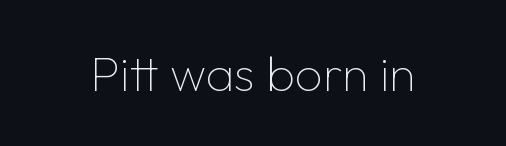
{"serif": "no", "italic": "no", "bold": "no", "weight": "thin", "width": "normal", "stroke_contrast": "low", "x_height": "medium", "monospaced": "no", "underline": "no", "letter_spacing": "normal", "letter_spacing_em": 0.0, "glyph_px": 49}
